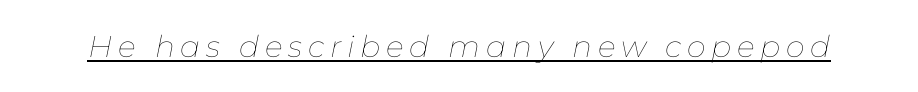
The image shows 30 px thin type, italic (leaning right); set underlined; low stroke contrast and a medium x-height.
